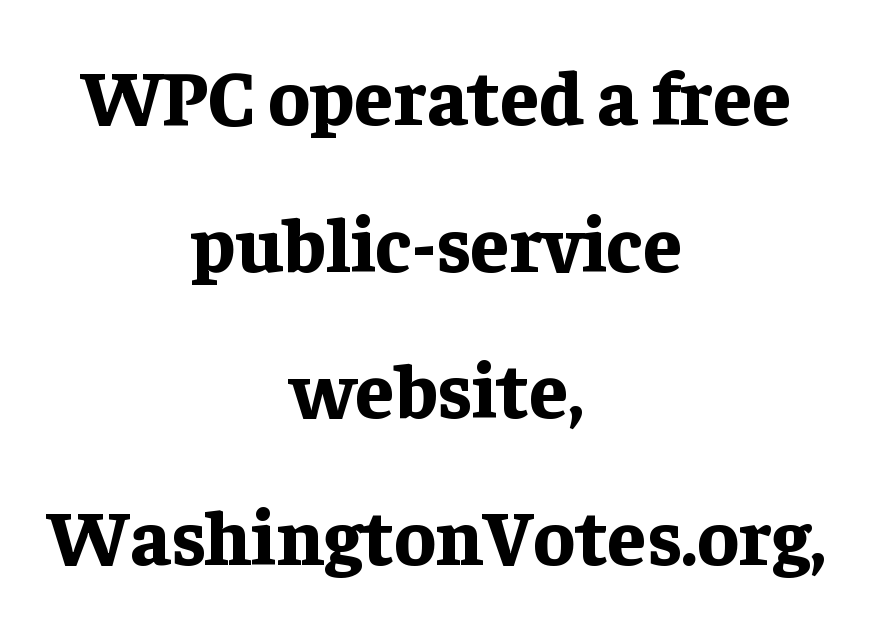
The image shows 78 px bold serif type, upright; set centered, line spacing 1.88x, normal letter spacing, not underlined; low stroke contrast and a medium x-height.
